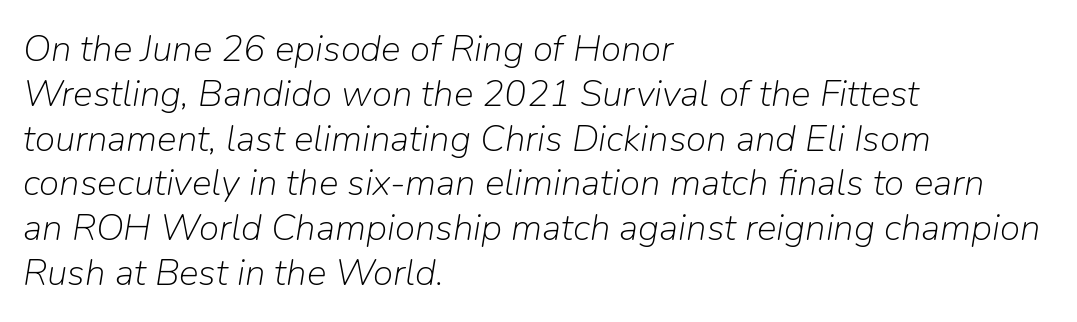
The image shows 37 px light type, italic (leaning right); set left-aligned, line spacing 1.21x, normal letter spacing, not underlined; low stroke contrast and a medium x-height.
